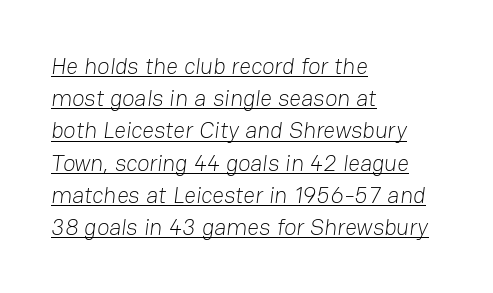
{"bold": "no", "underline": "yes", "align": "left", "line_spacing": "normal", "line_spacing_ratio": 1.4, "letter_spacing": "normal", "letter_spacing_em": 0.0, "glyph_px": 23}
